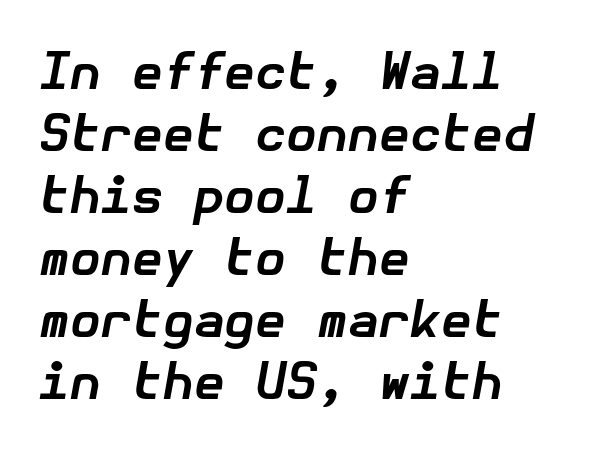
The image shows 50 px bold type, italic (leaning right); set left-aligned, line spacing 1.24x, normal letter spacing, not underlined; low stroke contrast and a medium x-height.
